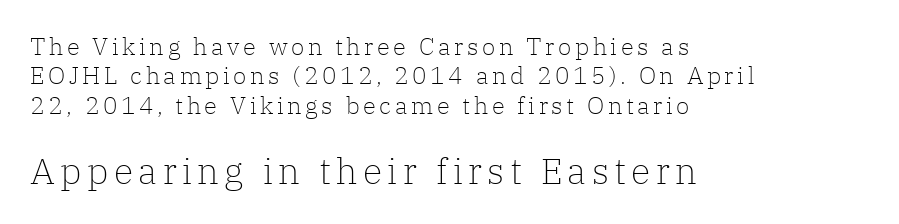
The image shows 36 px light serif type, upright; set left-aligned, line spacing 1.22x, not underlined; the second (bottom) block is 1.5x larger; low stroke contrast and a medium x-height.
